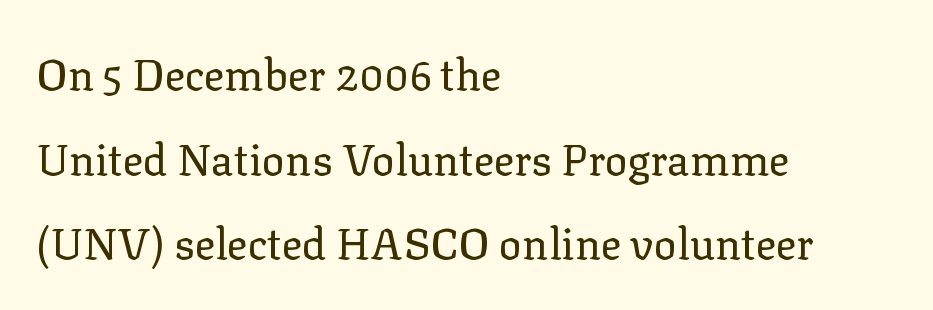
{"serif": "yes", "italic": "no", "bold": "no", "weight": "regular", "width": "normal", "stroke_contrast": "low", "x_height": "medium", "monospaced": "no", "underline": "no", "align": "left", "line_spacing": "loose", "line_spacing_ratio": 1.97, "letter_spacing": "normal", "letter_spacing_em": 0.0, "glyph_px": 43}
